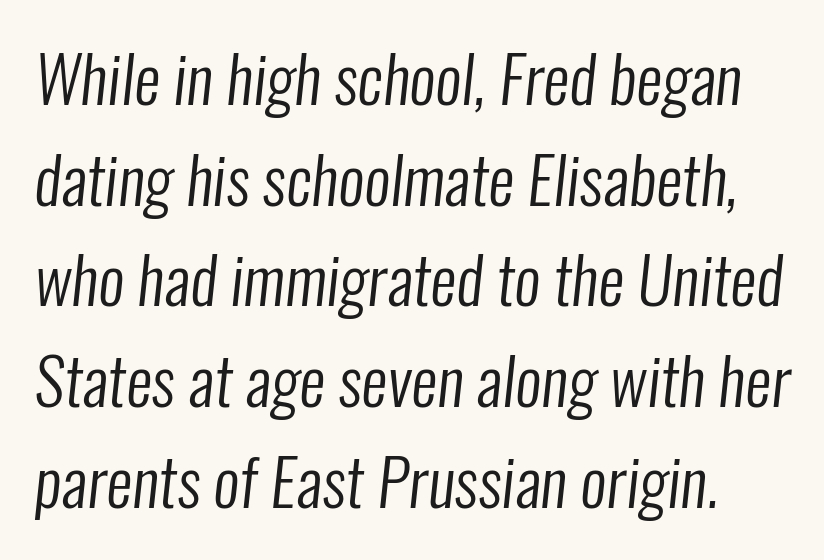
The image shows 65 px regular-weight, condensed sans-serif type; set normal line spacing (1.55x), normal letter spacing, not underlined; low stroke contrast and a medium x-height.
